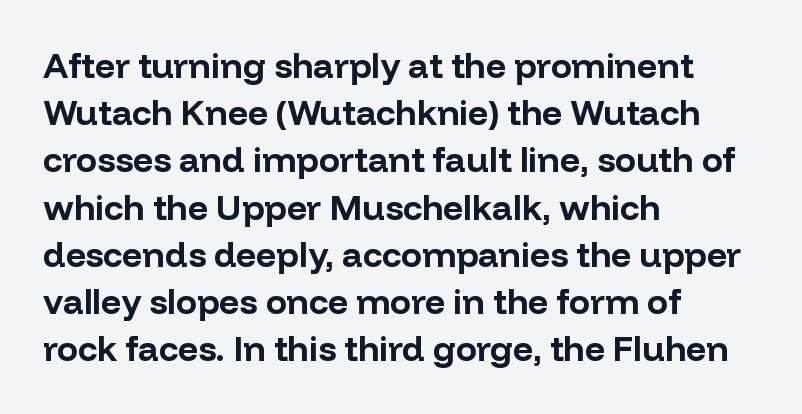
{"serif": "no", "italic": "no", "bold": "yes", "weight": "bold", "width": "normal", "stroke_contrast": "low", "x_height": "medium", "monospaced": "no", "underline": "no", "align": "left", "line_spacing": "normal", "line_spacing_ratio": 1.35, "letter_spacing": "normal", "letter_spacing_em": 0.0, "glyph_px": 35}
